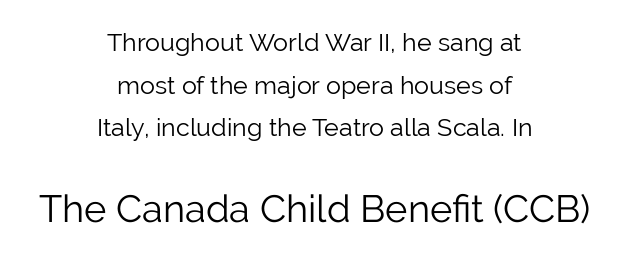
Q: Is the text bold? A: No.
Q: Is the text italic (slanted)? A: No, it is upright.
Q: Is the typeface a serif or a sans-serif typeface? A: Sans-serif.
Q: Is the text underlined? A: No.
Q: How is the paragraph aligned? A: Centered.
Q: Is the spacing between letters normal or unusually wide? A: Normal.
Q: Which block of text is set in a larger size, the first (top) or the second (bottom)? A: The second (bottom) one.
Q: Width (condensed, normal, or wide)? A: Normal.
Q: Stroke contrast? A: Low.
Q: x-height? A: Medium.
Q: Monospaced? A: No.
